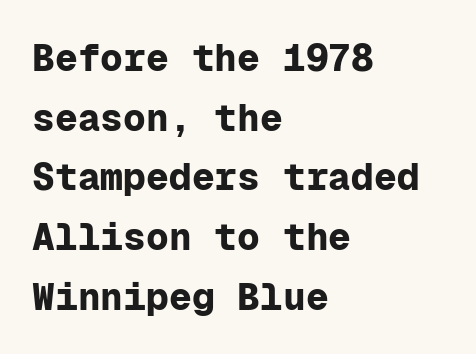
The image shows 38 px bold sans-serif type, upright, monospaced; set left-aligned, normal line spacing (1.57x), normal letter spacing, not underlined; low stroke contrast and a medium x-height.
